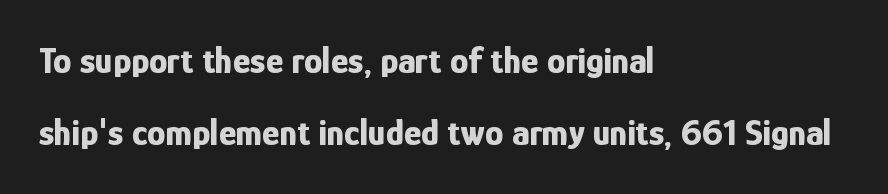
The rendering uses a bold face; every stroke is thick and dark. Check where the strokes stop: nothing finishes them off — pure sans. Unlike italic type, these characters show no tilt at all. What stands out about the letter spacing? Nothing — it is the standard amount. Visually the block forms a straight wall on the left and a jagged coastline on the right.
